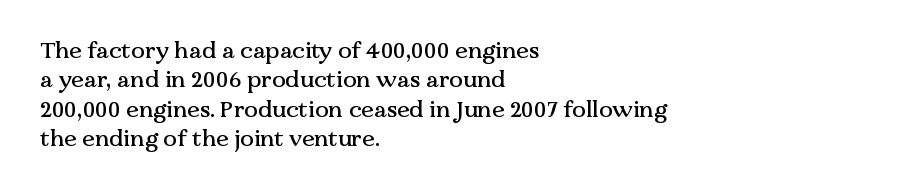
{"italic": "no", "underline": "no", "align": "left", "line_spacing": "normal", "line_spacing_ratio": 1.28, "letter_spacing": "normal", "letter_spacing_em": 0.0, "glyph_px": 23}
